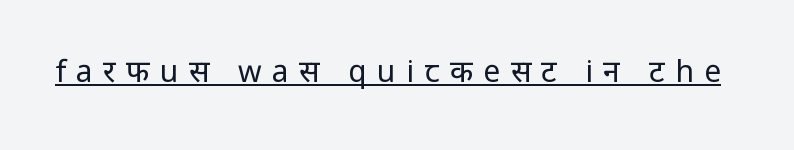
Q: Is the text bold? A: No.
Q: Is the text italic (slanted)? A: No, it is upright.
Q: Is the typeface a serif or a sans-serif typeface? A: Sans-serif.
Q: Is the text underlined? A: Yes.
Q: Is the spacing between letters normal or unusually wide? A: Unusually wide.
Q: Width (condensed, normal, or wide)? A: Normal.
Q: Stroke contrast? A: Low.
Q: x-height? A: Medium.
Q: Monospaced? A: No.
